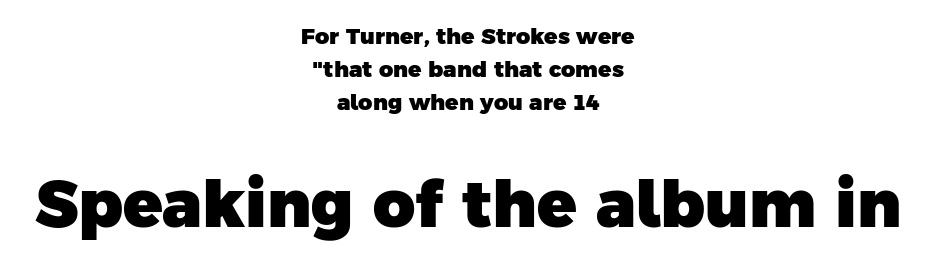
Q: Is the text bold? A: Yes.
Q: Is the typeface a serif or a sans-serif typeface? A: Sans-serif.
Q: Is the text underlined? A: No.
Q: How is the paragraph aligned? A: Centered.
Q: Is the spacing between letters normal or unusually wide? A: Normal.
Q: Is the spacing between lines tight, normal or loose? A: Normal.
Q: Which block of text is set in a larger size, the first (top) or the second (bottom)? A: The second (bottom) one.
Q: Width (condensed, normal, or wide)? A: Normal.
Q: Stroke contrast? A: Low.
Q: x-height? A: Medium.
Q: Monospaced? A: No.
